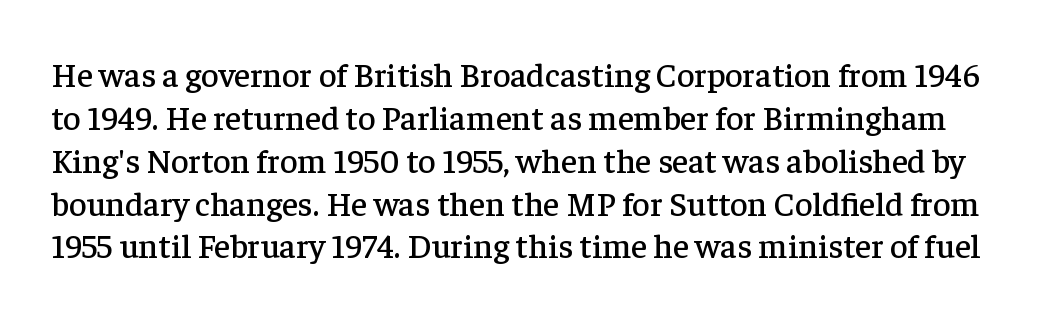
The glyphs in this specimen are seriffed. The letters stand straight up with perfectly vertical stems. Looks like regular typesetting: each glyph gets only the width it needs. Compared with typical body copy, the letter spacing here is the same.
